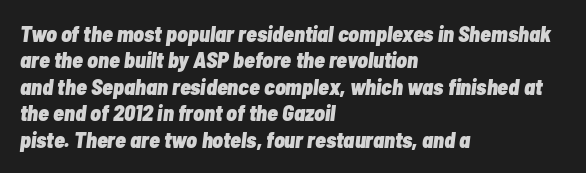
The whole block is typeset with a tilt. Each word holds together tightly as a unit, with standard inter-letter gaps. The sample has been set heavy, in full bold. The compositor pushed each line to the left boundary. Quick note: underline off.
